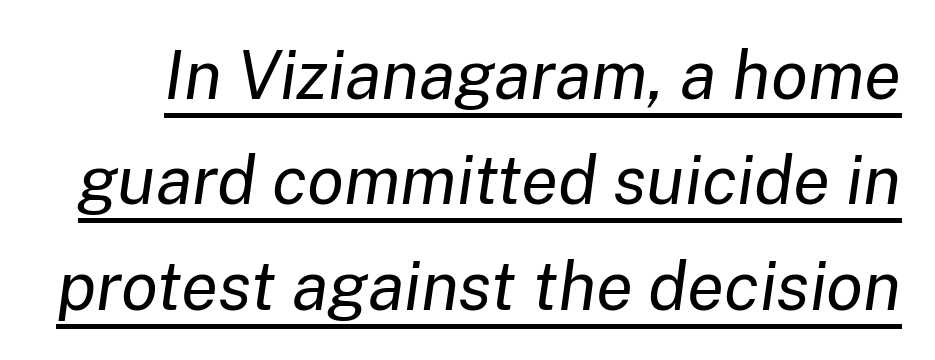
Q: Is the text bold? A: No.
Q: Is the text italic (slanted)? A: Yes, it leans right by about 8 degrees.
Q: Is the text underlined? A: Yes.
Q: Is the spacing between letters normal or unusually wide? A: Normal.
Q: Is the spacing between lines tight, normal or loose? A: Normal.
Q: Width (condensed, normal, or wide)? A: Normal.
Q: Stroke contrast? A: Low.
Q: x-height? A: Medium.
Q: Monospaced? A: No.
